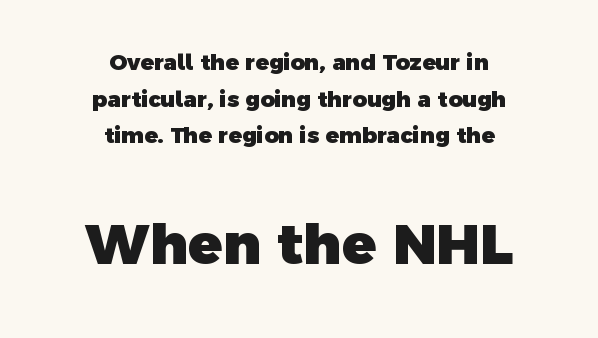
Q: Is the text bold? A: Yes.
Q: Is the typeface a serif or a sans-serif typeface? A: Sans-serif.
Q: Is the text underlined? A: No.
Q: How is the paragraph aligned? A: Centered.
Q: Is the spacing between letters normal or unusually wide? A: Normal.
Q: Is the spacing between lines tight, normal or loose? A: Normal.
Q: Which block of text is set in a larger size, the first (top) or the second (bottom)? A: The second (bottom) one.
Q: Width (condensed, normal, or wide)? A: Normal.
Q: x-height? A: Medium.
Q: Monospaced? A: No.
